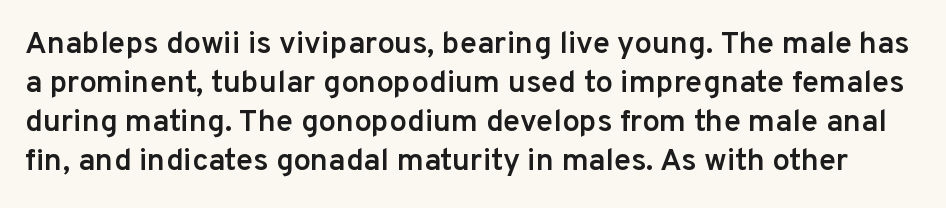
The designer went with a sans here, leaving each stem footless. What weight is shown? A semibold, between regular and bold. Nobody touched the tracking dial on this one. Summary of vertical rhythm: regular, with standard interline spacing. The specimen omits any rule beneath the text block's lines. The letters stand upright; this is a roman face.
